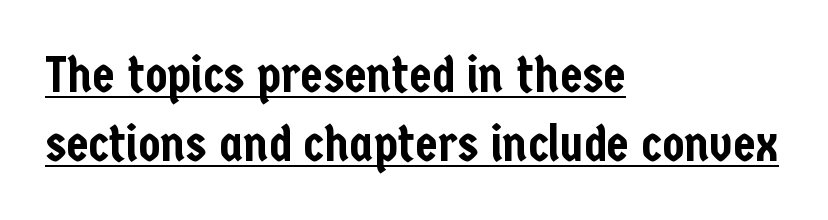
Each word holds together tightly as a unit, with standard inter-letter gaps. Font category for this specimen: sans-serif. The typography opts for an upright posture over an oblique one. These lines stack with their left ends in a neat column. Leading matches the norm, producing a regular column.
